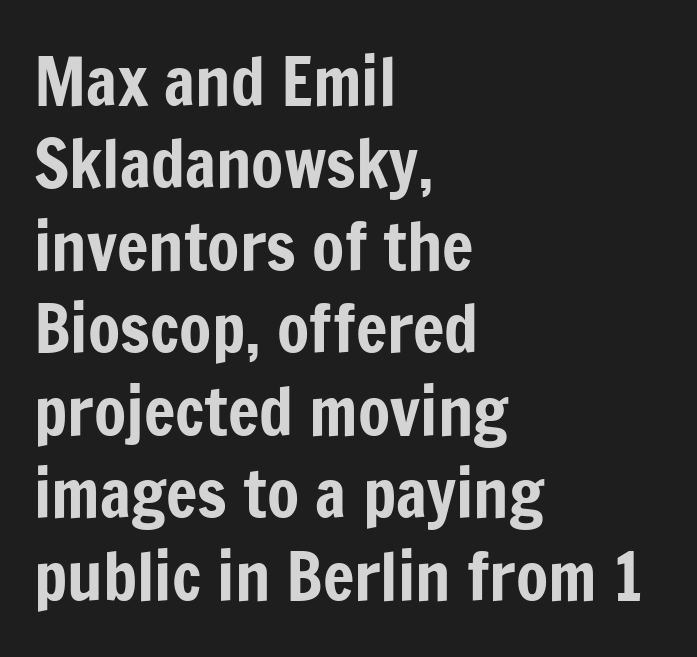
{"serif": "no", "italic": "no", "width": "condensed", "stroke_contrast": "low", "x_height": "medium", "monospaced": "no", "underline": "no", "align": "left", "line_spacing": "normal", "line_spacing_ratio": 1.25, "letter_spacing": "normal", "letter_spacing_em": 0.0, "glyph_px": 66}
